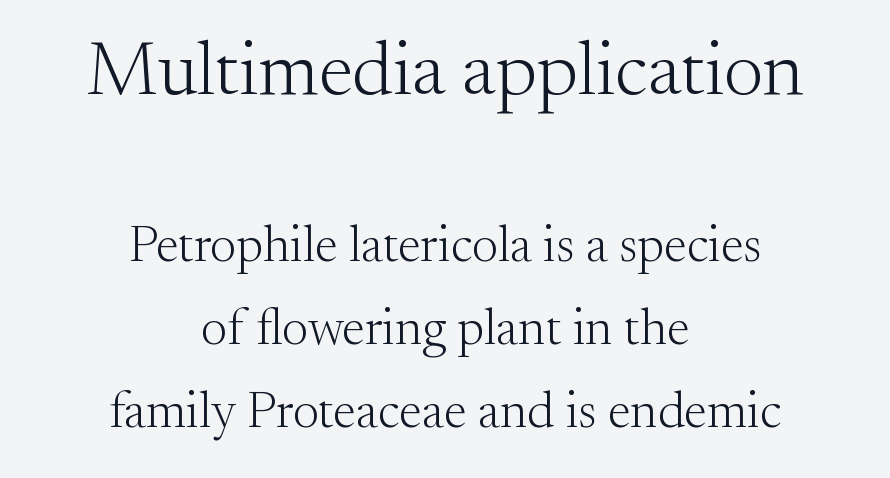
Q: Is the text bold? A: No.
Q: Is the text italic (slanted)? A: No, it is upright.
Q: Is the typeface a serif or a sans-serif typeface? A: Serif.
Q: Is the text underlined? A: No.
Q: How is the paragraph aligned? A: Centered.
Q: Is the spacing between letters normal or unusually wide? A: Normal.
Q: Is the spacing between lines tight, normal or loose? A: Normal.
Q: Which block of text is set in a larger size, the first (top) or the second (bottom)? A: The first (top) one.
Q: Width (condensed, normal, or wide)? A: Normal.
Q: Stroke contrast? A: Medium.
Q: x-height? A: Small.
Q: Monospaced? A: No.
